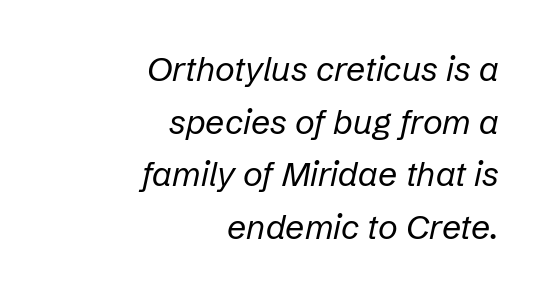
Q: Is the text bold? A: No.
Q: Is the text italic (slanted)? A: Yes, it leans right by about 12 degrees.
Q: Is the text underlined? A: No.
Q: How is the paragraph aligned? A: Right-aligned.
Q: Is the spacing between letters normal or unusually wide? A: Normal.
Q: Is the spacing between lines tight, normal or loose? A: Normal.
Q: Width (condensed, normal, or wide)? A: Normal.
Q: Stroke contrast? A: Low.
Q: x-height? A: Medium.
Q: Monospaced? A: No.
